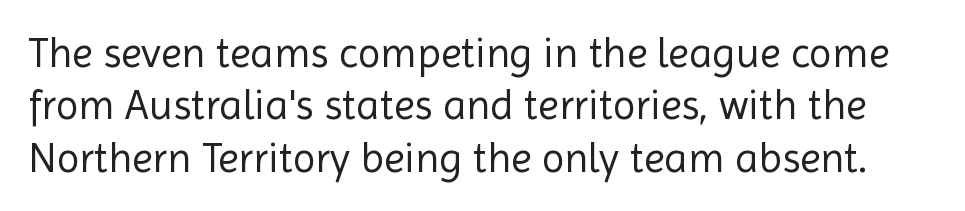
Q: Is the text bold? A: No.
Q: Is the text italic (slanted)? A: No, it is upright.
Q: Is the typeface a serif or a sans-serif typeface? A: Sans-serif.
Q: Is the text underlined? A: No.
Q: Is the spacing between letters normal or unusually wide? A: Normal.
Q: Is the spacing between lines tight, normal or loose? A: Normal.
Q: Width (condensed, normal, or wide)? A: Normal.
Q: x-height? A: Medium.
Q: Monospaced? A: No.
